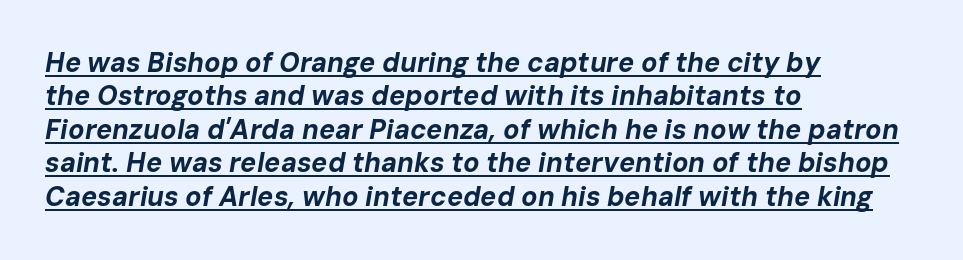
{"italic": "yes", "lean": "right", "slant_degrees": 10, "bold": "yes", "underline": "yes", "align": "left", "line_spacing_ratio": 1.24, "letter_spacing": "normal", "letter_spacing_em": 0.0, "glyph_px": 27}
